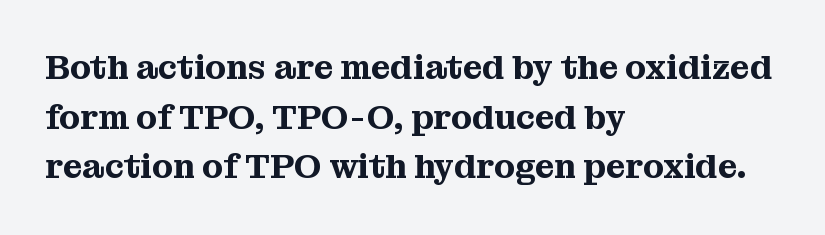
The image shows 34 px serif type, upright; set left-aligned, normal line spacing (1.46x), normal letter spacing, not underlined; medium stroke contrast and a medium x-height.
